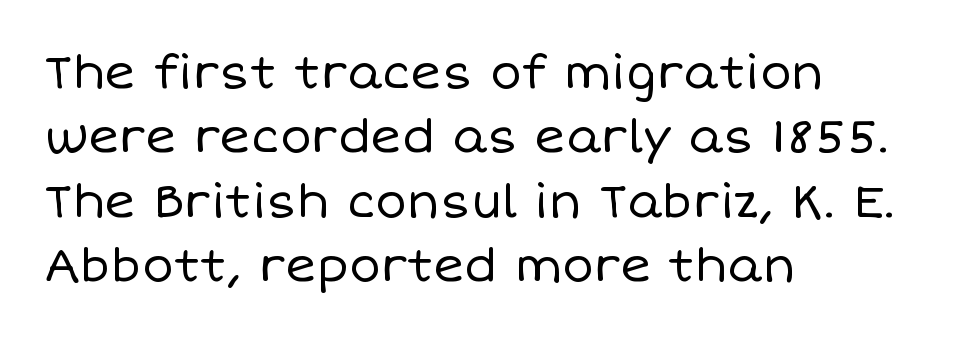
Reading down the column, the eye jumps a familiar distance to each next line. The space beneath each line is pristine and unruled. Compared with typical body copy, the letter spacing here is the same. Is this a fixed-width face? No — the glyphs have proportional, varying widths. When letters stand straight like this, we call the style roman or upright.
